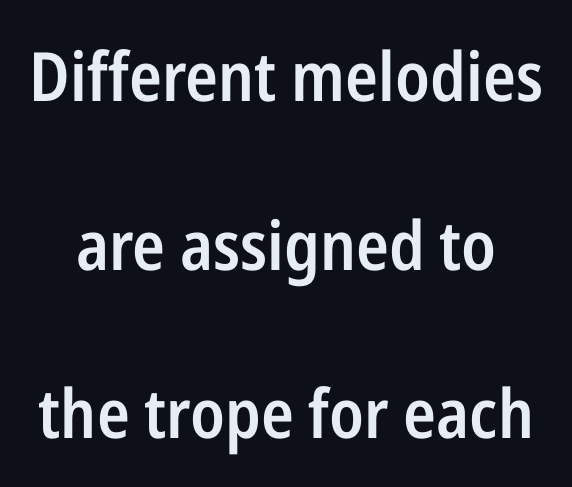
Q: Is the text bold? A: Semi-bold.
Q: Is the text italic (slanted)? A: No, it is upright.
Q: Is the typeface a serif or a sans-serif typeface? A: Sans-serif.
Q: Is the text underlined? A: No.
Q: Is the spacing between letters normal or unusually wide? A: Normal.
Q: Is the spacing between lines tight, normal or loose? A: Loose.
Q: Width (condensed, normal, or wide)? A: Condensed.
Q: Stroke contrast? A: Low.
Q: x-height? A: Medium.
Q: Monospaced? A: No.
